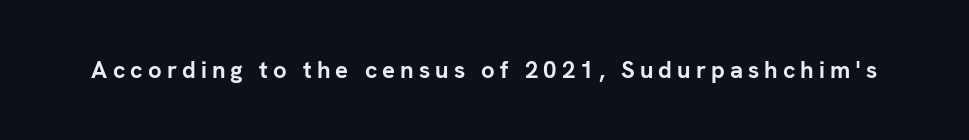
Q: Is the text bold? A: Yes.
Q: Is the text italic (slanted)? A: No, it is upright.
Q: Is the text underlined? A: No.
Q: Is the spacing between letters normal or unusually wide? A: Unusually wide.
